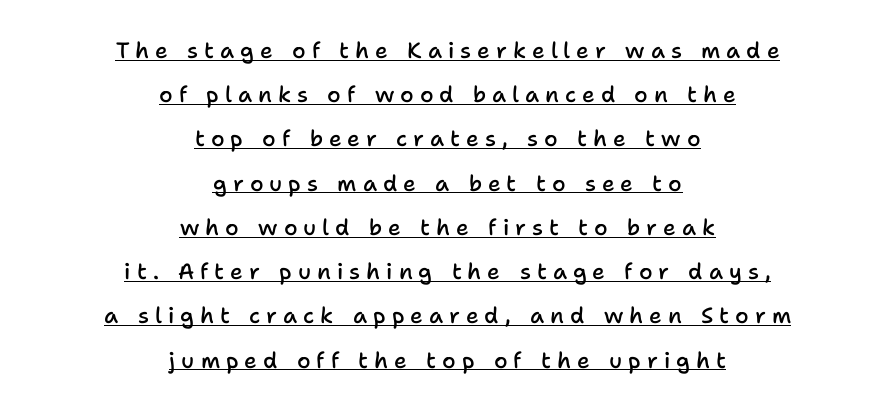
{"italic": "no", "bold": "semi", "underline": "yes", "align": "center", "line_spacing": "loose", "line_spacing_ratio": 2.01, "letter_spacing": "wide", "letter_spacing_em": 0.27, "glyph_px": 22}
